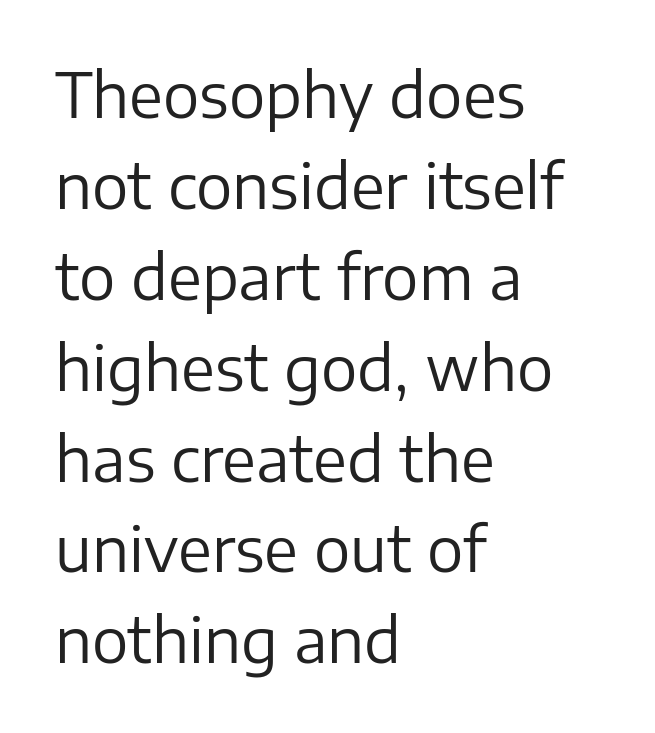
Short note: letters normally spaced. Teacher's note: observe the even left margin — that is flush-left alignment. A typesetter would call this leading conventional body-copy spacing. The type sits square on the baseline with zero lean.
